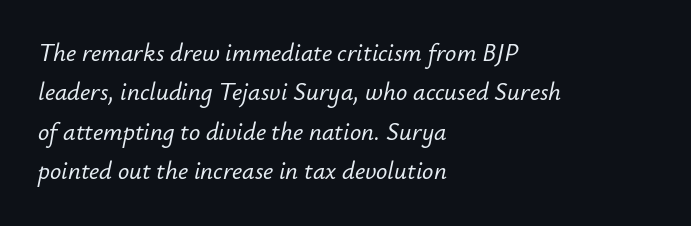
The lettering tilts uniformly, giving the passage an italic look. Words float on clear page, feet unadorned. These lines keep a tight, regular rhythm from letter to letter. Horizontal alignment here is leftward, the default for most running prose. A typesetter would call this leading conventional body-copy spacing.
